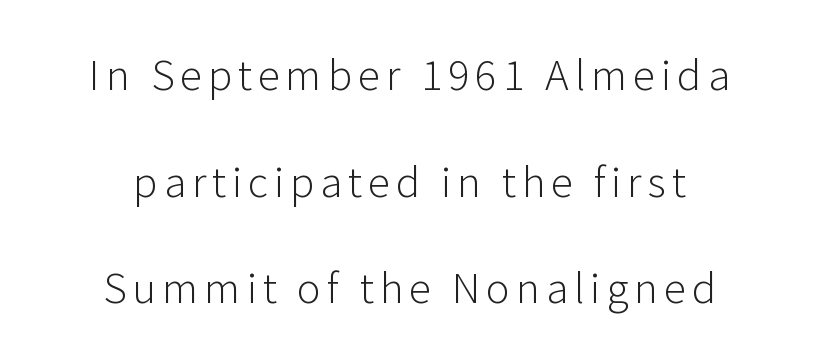
Q: Is the text bold? A: No.
Q: Is the text italic (slanted)? A: No, it is upright.
Q: Is the typeface a serif or a sans-serif typeface? A: Sans-serif.
Q: Is the text underlined? A: No.
Q: How is the paragraph aligned? A: Centered.
Q: Is the spacing between lines tight, normal or loose? A: Loose.
Q: Width (condensed, normal, or wide)? A: Normal.
Q: Stroke contrast? A: Low.
Q: x-height? A: Medium.
Q: Monospaced? A: No.
